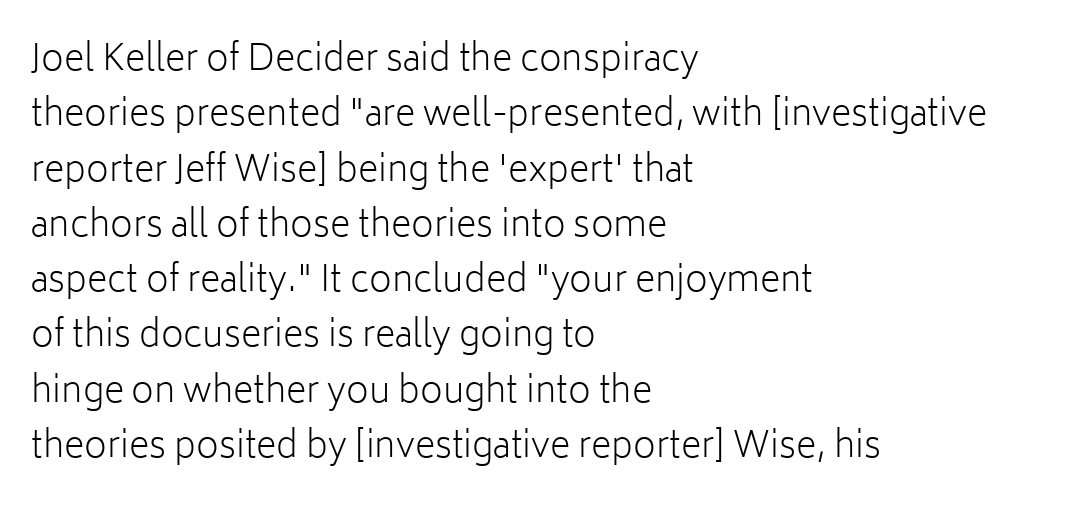
Q: Is the text bold? A: No.
Q: Is the text italic (slanted)? A: No, it is upright.
Q: Is the typeface a serif or a sans-serif typeface? A: Sans-serif.
Q: Is the text underlined? A: No.
Q: How is the paragraph aligned? A: Left-aligned.
Q: Is the spacing between letters normal or unusually wide? A: Normal.
Q: Is the spacing between lines tight, normal or loose? A: Normal.
Q: Width (condensed, normal, or wide)? A: Normal.
Q: Stroke contrast? A: Low.
Q: x-height? A: Medium.
Q: Monospaced? A: No.
